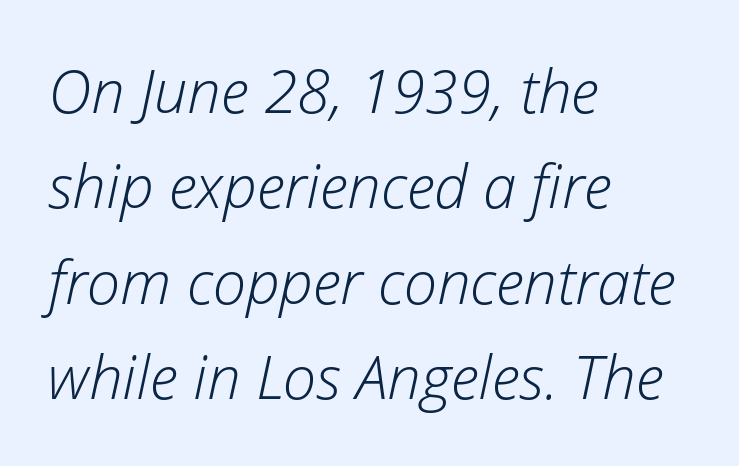
The image shows 60 px light type, italic (leaning right); set left-aligned, normal line spacing (1.59x), normal letter spacing, not underlined; low stroke contrast and a medium x-height.
